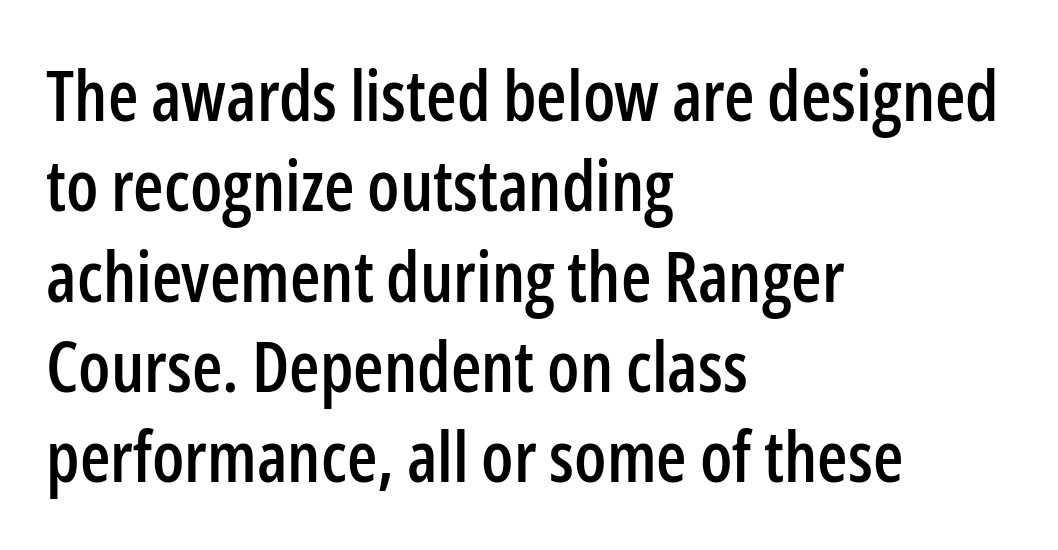
The image shows 70 px condensed sans-serif type, upright; set left-aligned, normal line spacing (1.29x), normal letter spacing, not underlined; low stroke contrast and a medium x-height.
